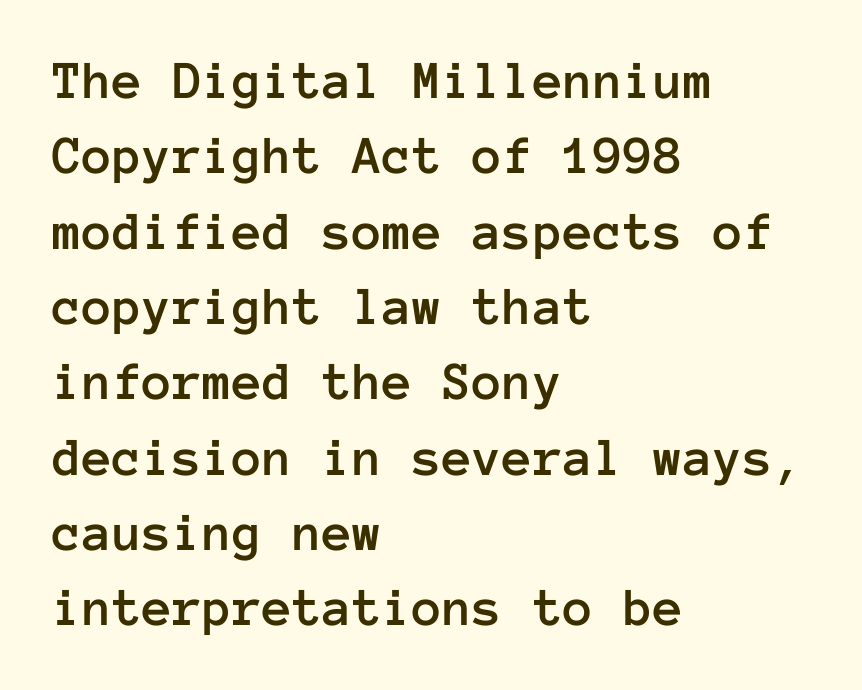
Q: Is the text italic (slanted)? A: No, it is upright.
Q: Is the text underlined? A: No.
Q: How is the paragraph aligned? A: Left-aligned.
Q: Is the spacing between letters normal or unusually wide? A: Normal.
Q: Is the spacing between lines tight, normal or loose? A: Normal.
Q: Width (condensed, normal, or wide)? A: Normal.
Q: Stroke contrast? A: Low.
Q: x-height? A: Medium.
Q: Monospaced? A: Yes.
